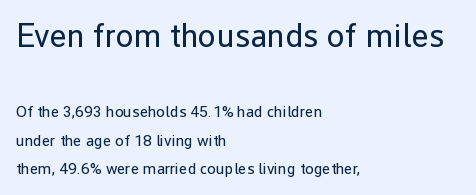
{"serif": "no", "italic": "no", "bold": "no", "weight": "regular", "width": "normal", "stroke_contrast": "low", "x_height": "medium", "monospaced": "no", "underline": "no", "align": "left", "line_spacing_ratio": 1.8, "letter_spacing": "normal", "letter_spacing_em": 0.0, "larger_block": "first", "size_ratio": 2.06, "glyph_px": 33}
